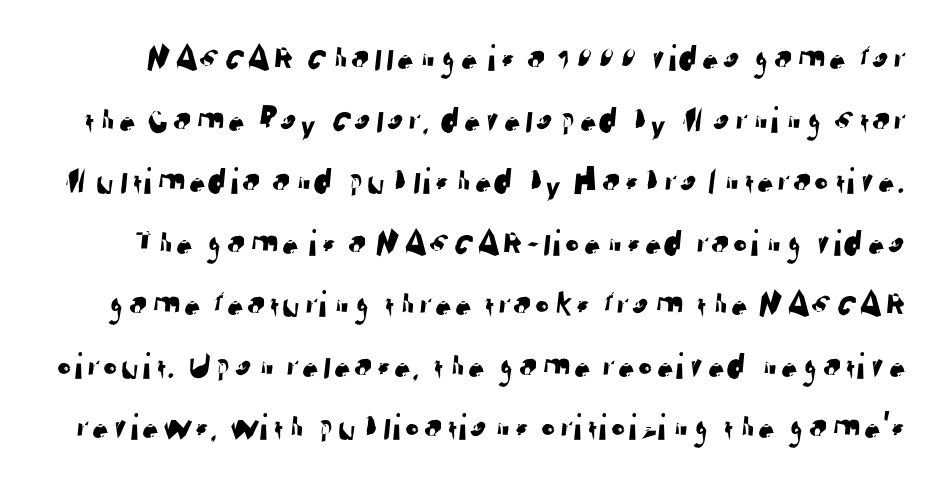
The image shows 38 px sans-serif type; set normal line spacing (1.62x), normal letter spacing, not underlined; low stroke contrast and a medium x-height.
